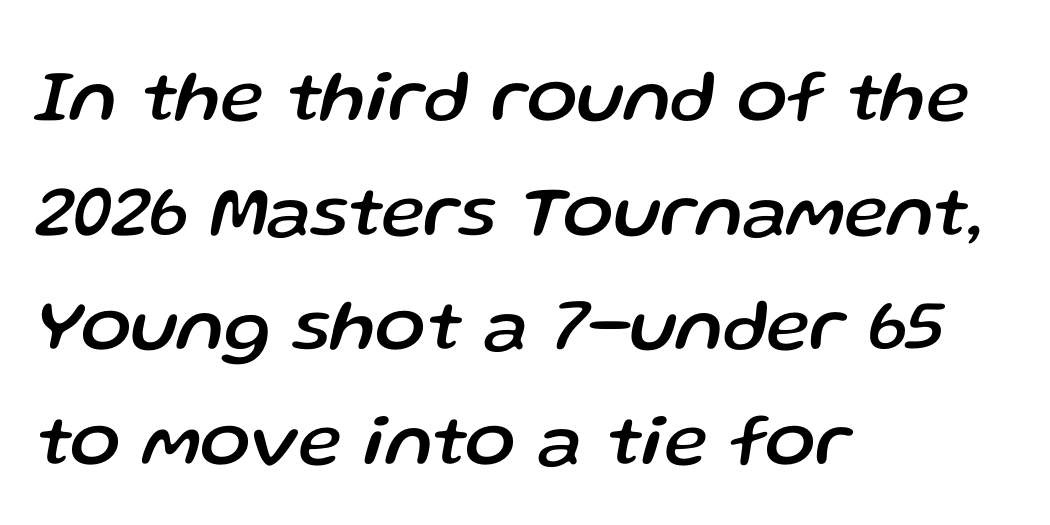
Q: Is the text italic (slanted)? A: Yes, it leans right by about 13 degrees.
Q: Is the text underlined? A: No.
Q: How is the paragraph aligned? A: Left-aligned.
Q: Is the spacing between letters normal or unusually wide? A: Normal.
Q: Is the spacing between lines tight, normal or loose? A: Normal.
Q: Width (condensed, normal, or wide)? A: Normal.
Q: Stroke contrast? A: Low.
Q: x-height? A: Medium.
Q: Monospaced? A: No.
